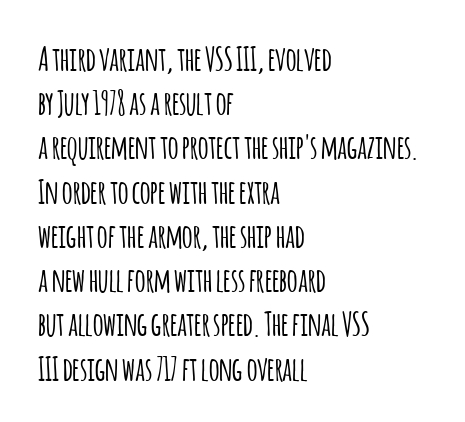
{"serif": "no", "italic": "no", "width": "condensed", "stroke_contrast": "low", "x_height": "large", "monospaced": "no", "underline": "no", "align": "left", "line_spacing": "normal", "line_spacing_ratio": 1.34, "letter_spacing": "normal", "letter_spacing_em": 0.0, "glyph_px": 33}
